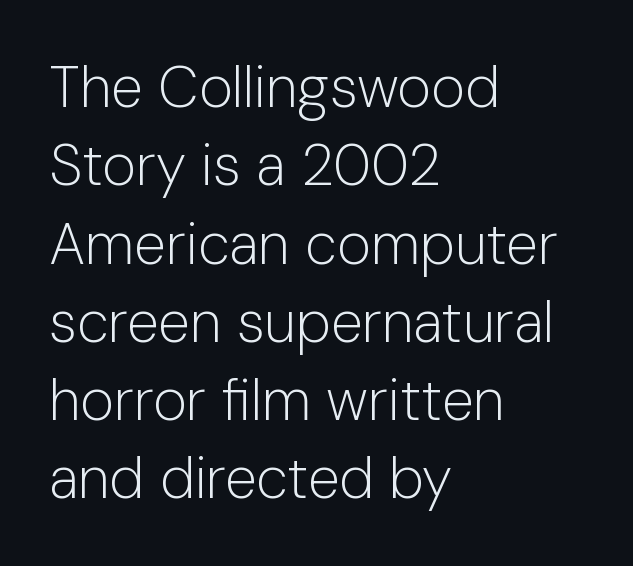
The image shows 58 px light sans-serif type, upright; set left-aligned, normal line spacing (1.35x), normal letter spacing, not underlined; low stroke contrast and a medium x-height.
